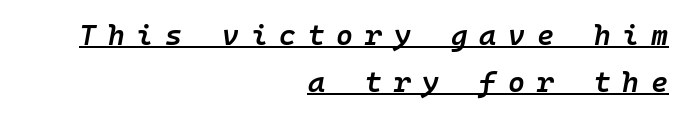
{"italic": "yes", "lean": "right", "slant_degrees": 10, "bold": "semi", "weight": "semibold", "width": "normal", "stroke_contrast": "low", "x_height": "medium", "monospaced": "yes", "underline": "yes", "align": "right", "line_spacing": "normal", "line_spacing_ratio": 1.61, "letter_spacing": "wide", "letter_spacing_em": 0.4, "glyph_px": 29}
